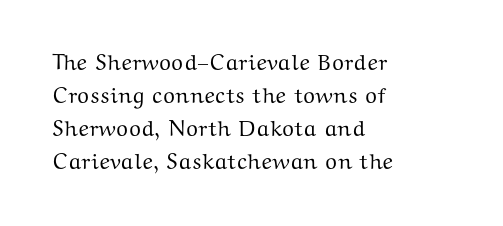
A clean baseline with only descenders dipping below it. Standard letterfit; no display-style spreading of the glyphs. Notice how descenders clear the ascenders below comfortably — that's standard leading. It's the straight-up-and-down kind of type. Does the copy run flush right? No — it runs flush left.
